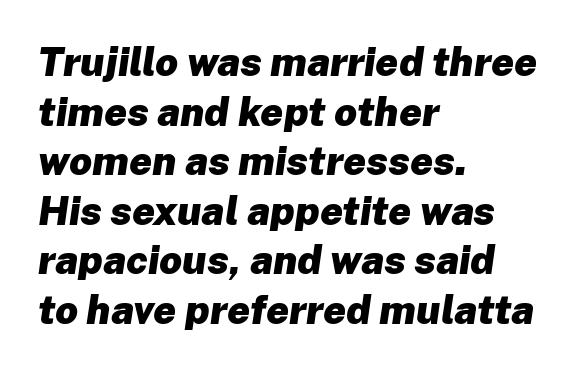
The characters look thick and weighty, a clear bold. Words float on clear page, feet unadorned. Caption: multi-line text, flush left, ragged right. Looks like regular typesetting: each glyph gets only the width it needs. The rendering keeps characters at their native spacing.
